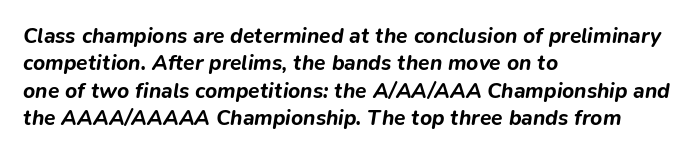
Q: Is the text bold? A: Yes.
Q: Is the text italic (slanted)? A: Yes, it leans right by about 9 degrees.
Q: Is the text underlined? A: No.
Q: How is the paragraph aligned? A: Left-aligned.
Q: Is the spacing between letters normal or unusually wide? A: Normal.
Q: Is the spacing between lines tight, normal or loose? A: Normal.
